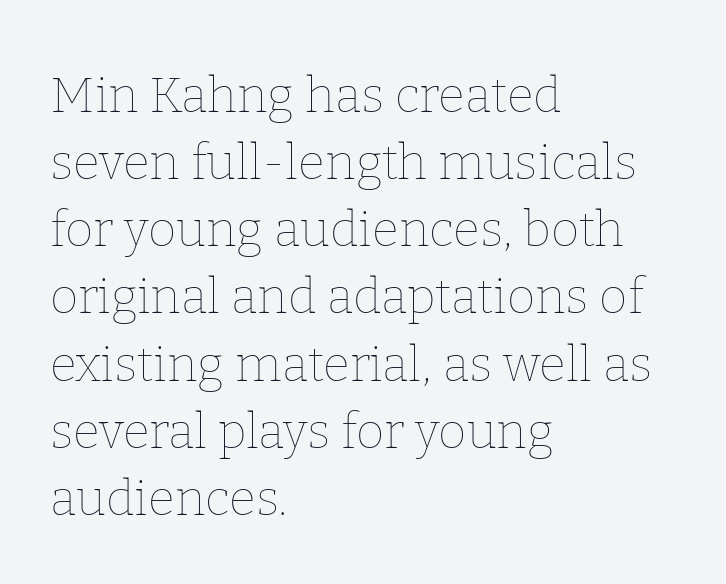
{"italic": "no", "bold": "no", "weight": "thin", "width": "normal", "stroke_contrast": "low", "x_height": "medium", "monospaced": "no", "underline": "no", "align": "left", "line_spacing": "normal", "line_spacing_ratio": 1.37, "letter_spacing": "normal", "letter_spacing_em": 0.0, "glyph_px": 49}
